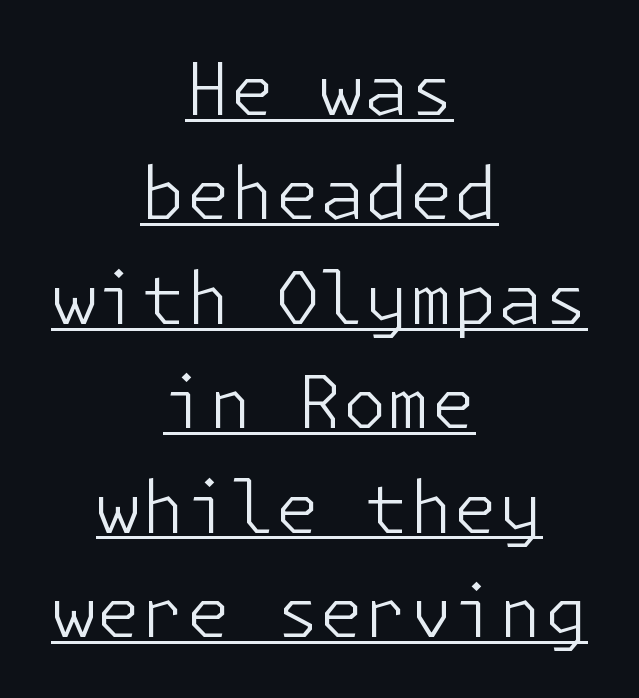
The image shows 72 px light sans-serif type, upright; set centered, normal line spacing (1.45x), normal letter spacing, underlined; low stroke contrast and a medium x-height.
